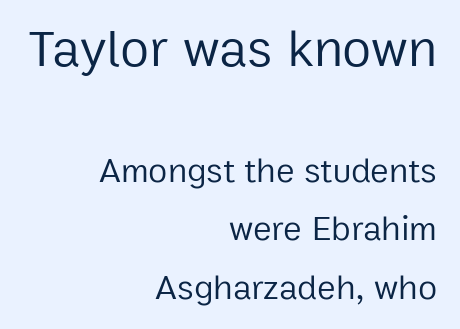
Q: Is the text bold? A: No.
Q: Is the text italic (slanted)? A: No, it is upright.
Q: Is the typeface a serif or a sans-serif typeface? A: Sans-serif.
Q: Is the text underlined? A: No.
Q: How is the paragraph aligned? A: Right-aligned.
Q: Is the spacing between letters normal or unusually wide? A: Normal.
Q: Is the spacing between lines tight, normal or loose? A: Normal.
Q: Which block of text is set in a larger size, the first (top) or the second (bottom)? A: The first (top) one.
Q: Width (condensed, normal, or wide)? A: Normal.
Q: Stroke contrast? A: Low.
Q: x-height? A: Medium.
Q: Monospaced? A: No.
